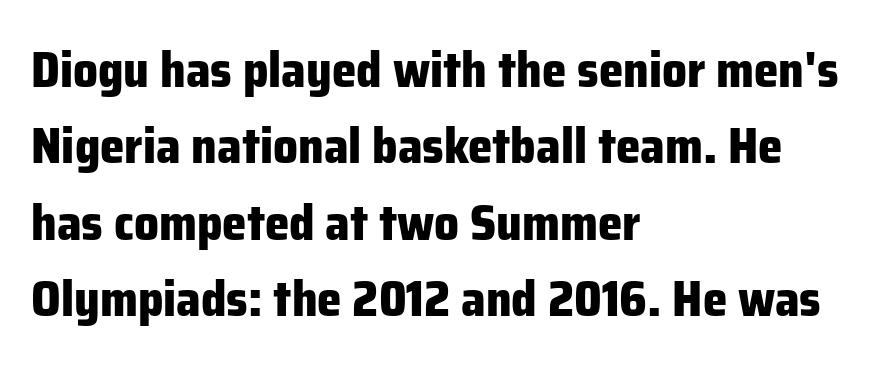
The passage shown has conventional tracking throughout. Nope, not italic — everything's standing straight. Regular leading. The space directly below the letters is spotless. Compared with a centered layout, this one pins lines to the left instead. A typesetter would call this proportional, since set widths differ per character.
